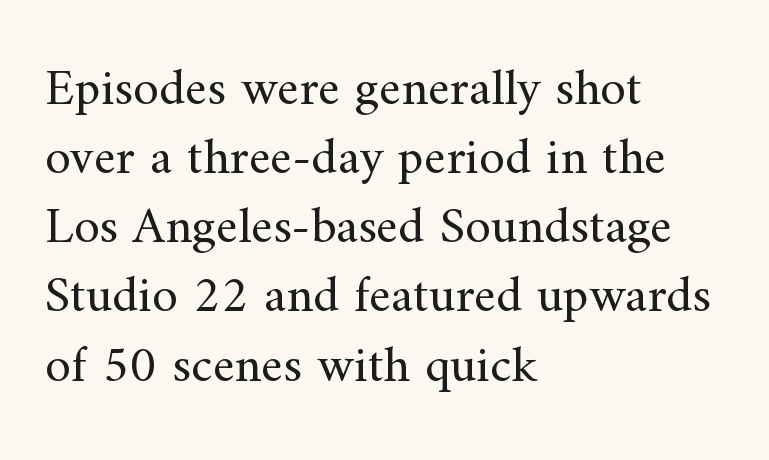
{"serif": "yes", "italic": "no", "bold": "no", "weight": "regular", "width": "normal", "stroke_contrast": "medium", "x_height": "small", "monospaced": "no", "underline": "no", "align": "left", "line_spacing": "normal", "line_spacing_ratio": 1.33, "letter_spacing": "normal", "letter_spacing_em": 0.0, "glyph_px": 52}
